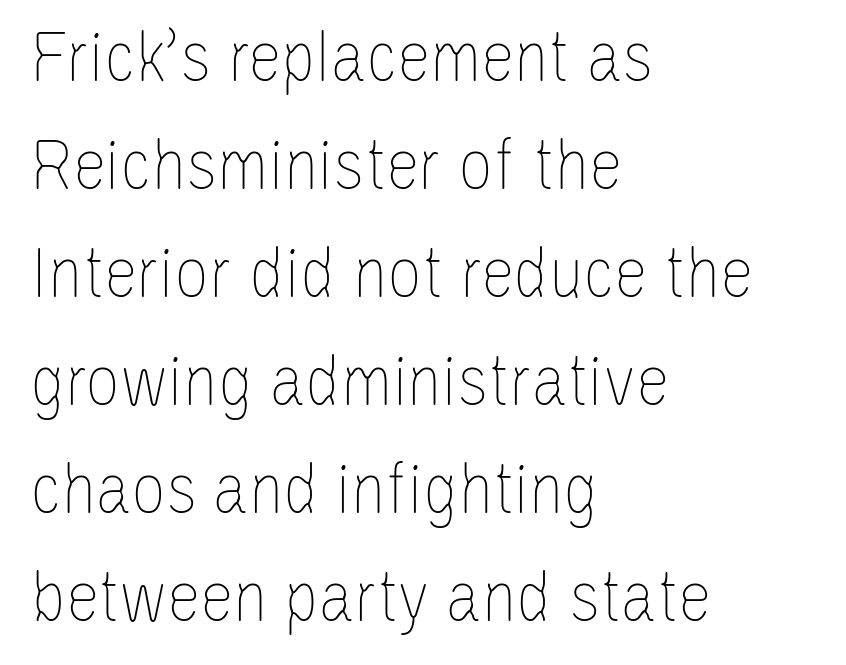
The rag falls on the right side of this text block. No heavy texture on the line: the type isn't bold. Varying glyph widths throughout — classic text-font behaviour. The string is rendered with underlining switched off. Look at the tracking — it's just the regular setting, nothing added. Upright lettering throughout.
